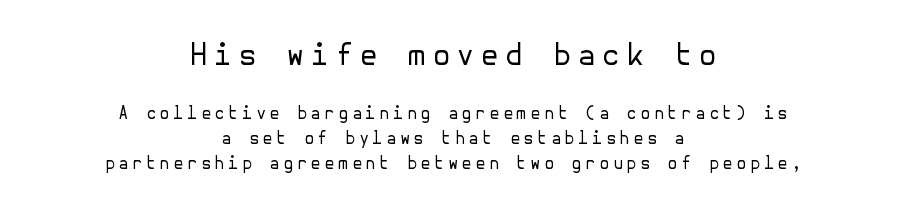
The image shows 30 px regular-weight sans-serif type, upright; set centered, normal line spacing (1.45x), not underlined; the first (top) block is 1.76x larger; low stroke contrast and a medium x-height.
